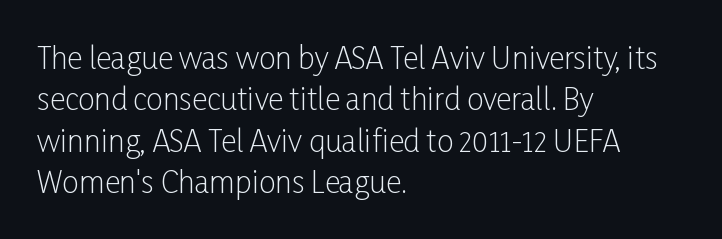
Font category for this specimen: sans-serif. Visually the block forms a straight wall on the left and a jagged coastline on the right. Does the leading feel generous? No, just average. Weight: regular or lighter.
